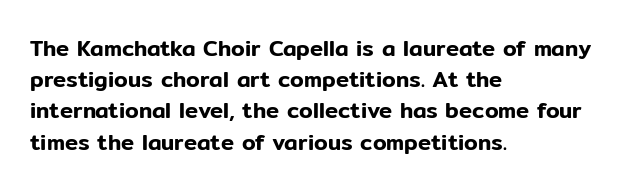
Q: Is the text italic (slanted)? A: No, it is upright.
Q: Is the text underlined? A: No.
Q: How is the paragraph aligned? A: Left-aligned.
Q: Is the spacing between letters normal or unusually wide? A: Normal.
Q: Is the spacing between lines tight, normal or loose? A: Normal.
